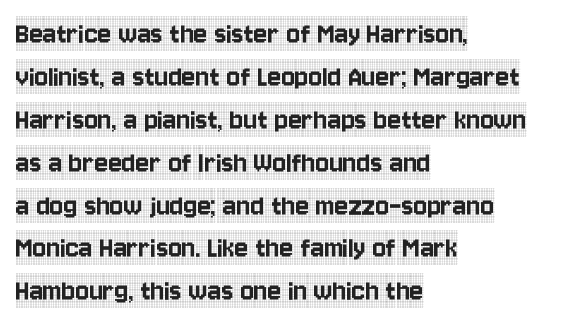
The image shows 32 px condensed serif type, upright; set left-aligned, normal line spacing (1.34x), normal letter spacing, not underlined; a large x-height.
